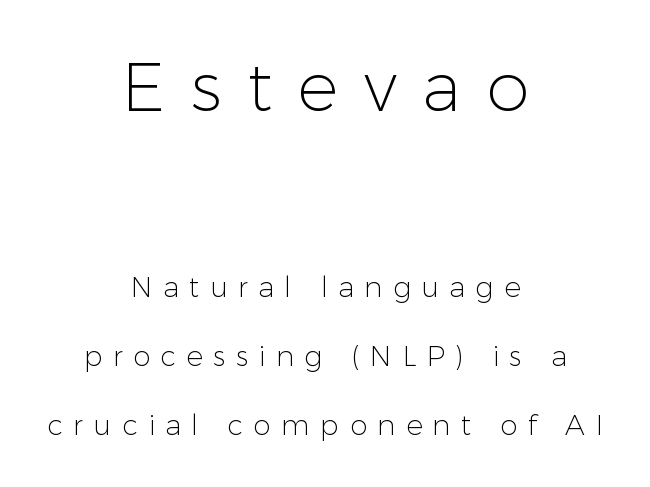
The image shows 69 px light sans-serif type, upright; set centered, loose line spacing (2.46x), unusually wide letter spacing (+0.37 em), not underlined; the first (top) block is 2.46x larger; low stroke contrast and a medium x-height.
